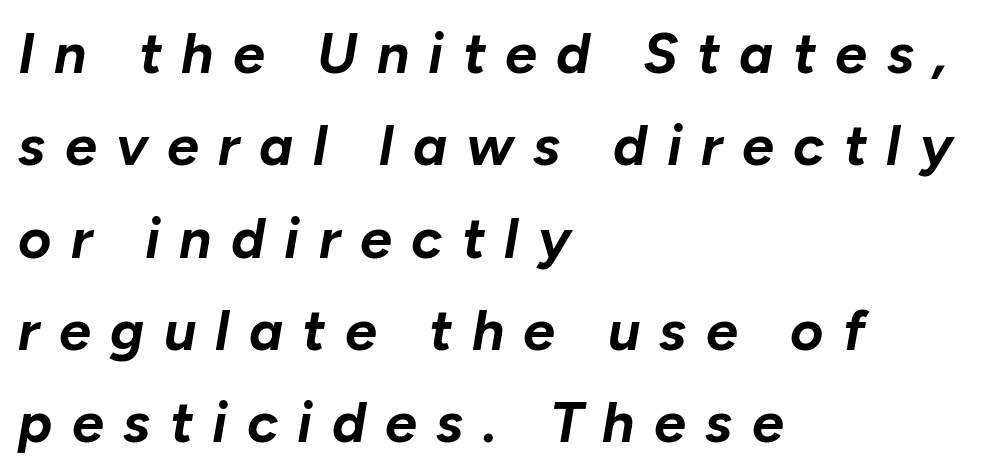
The image shows 57 px bold type, italic (leaning right); set left-aligned, normal line spacing (1.62x), unusually wide letter spacing (+0.34 em), not underlined; low stroke contrast and a medium x-height.
